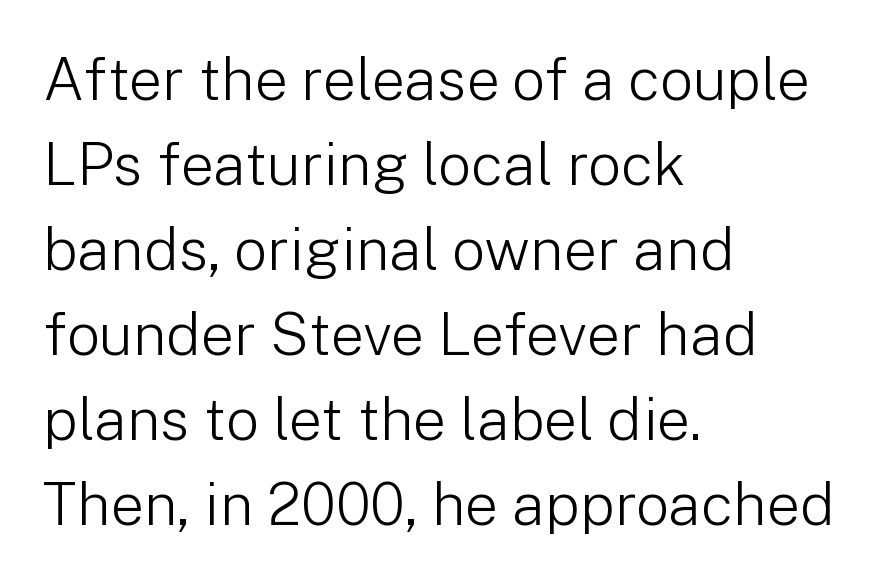
{"serif": "no", "italic": "no", "bold": "no", "weight": "light", "width": "normal", "stroke_contrast": "low", "x_height": "medium", "monospaced": "no", "underline": "no", "align": "left", "line_spacing": "normal", "line_spacing_ratio": 1.44, "letter_spacing": "normal", "letter_spacing_em": 0.0, "glyph_px": 59}
